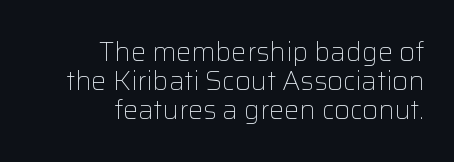
{"italic": "no", "bold": "no", "underline": "no", "align": "right", "line_spacing": "tight", "line_spacing_ratio": 1.08, "letter_spacing": "normal", "letter_spacing_em": 0.0, "glyph_px": 27}
